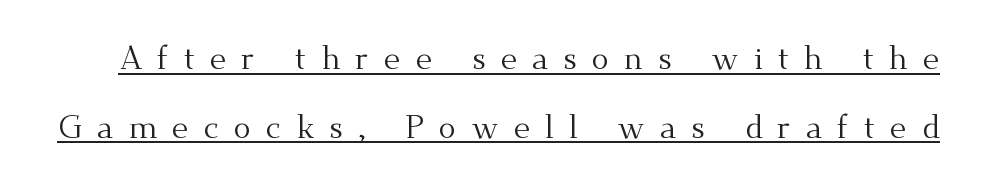
{"serif": "yes", "italic": "no", "bold": "no", "weight": "regular", "width": "normal", "stroke_contrast": "medium", "x_height": "small", "monospaced": "no", "underline": "yes", "line_spacing": "loose", "line_spacing_ratio": 2.15, "letter_spacing": "wide", "letter_spacing_em": 0.47, "glyph_px": 32}
